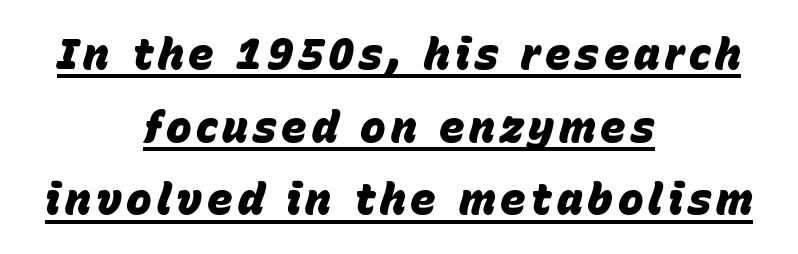
{"italic": "yes", "lean": "right", "slant_degrees": 15, "bold": "yes", "weight": "heavy", "width": "normal", "stroke_contrast": "low", "x_height": "large", "monospaced": "no", "underline": "yes", "align": "center", "line_spacing": "normal", "line_spacing_ratio": 1.69, "glyph_px": 43}
